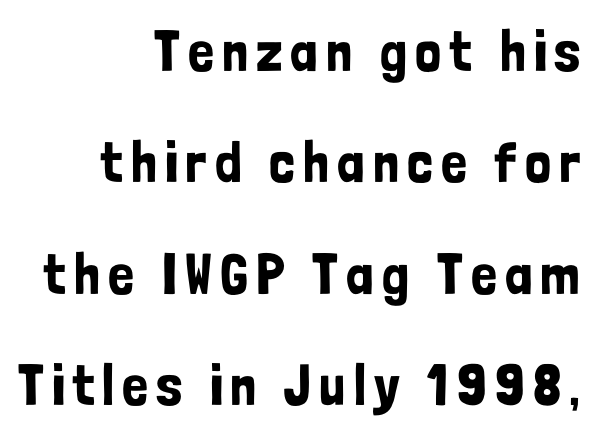
{"serif": "no", "italic": "no", "width": "condensed", "stroke_contrast": "low", "x_height": "medium", "monospaced": "no", "underline": "no", "align": "right", "line_spacing": "loose", "line_spacing_ratio": 1.92, "glyph_px": 58}
